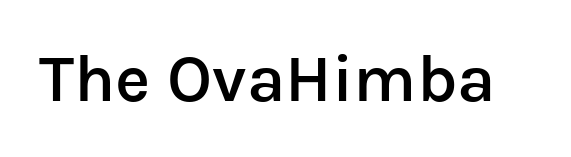
{"serif": "no", "italic": "no", "bold": "semi", "weight": "semibold", "width": "normal", "stroke_contrast": "low", "x_height": "medium", "monospaced": "no", "underline": "no", "letter_spacing": "normal", "letter_spacing_em": 0.0, "glyph_px": 67}
